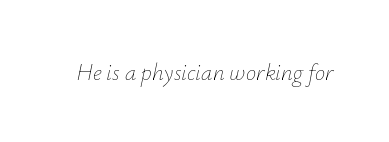
Q: Is the text bold? A: No.
Q: Is the text italic (slanted)? A: Yes, it leans right by about 12 degrees.
Q: Is the text underlined? A: No.
Q: Is the spacing between letters normal or unusually wide? A: Normal.
